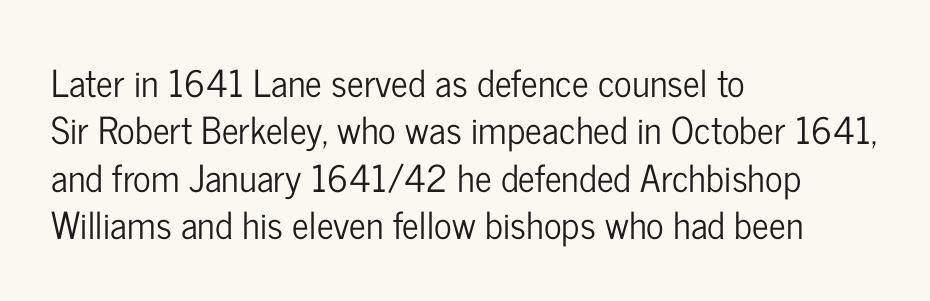
The image shows 37 px condensed sans-serif type, upright; set left-aligned, normal line spacing (1.28x), normal letter spacing, not underlined; low stroke contrast and a medium x-height.
